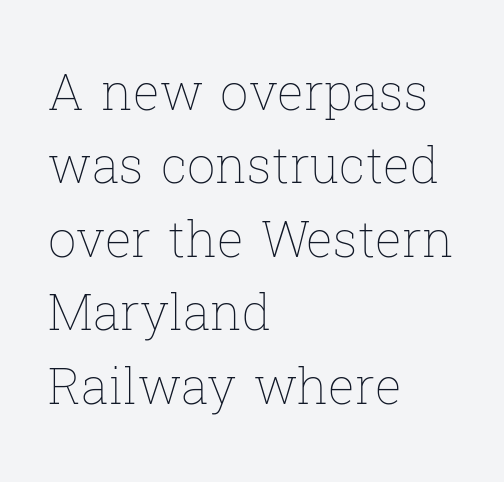
These lines keep a tight, regular rhythm from letter to letter. Is this a heavy cut? Hardly; it is regular or lighter. Varying glyph widths throughout — classic text-font behaviour. Interline gaps are of average width in this sample. Every character sits straight up, as roman type does.
